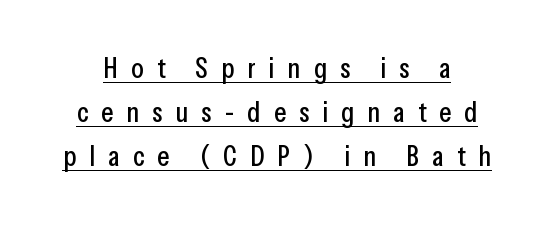
The image shows 29 px condensed sans-serif type, upright; set normal line spacing (1.52x), unusually wide letter spacing (+0.45 em), underlined; low stroke contrast and a medium x-height.
